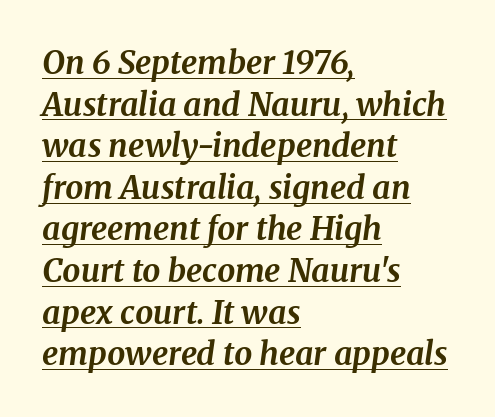
Q: Is the text bold? A: Yes.
Q: Is the text italic (slanted)? A: Yes, it leans right by about 8 degrees.
Q: Is the typeface a serif or a sans-serif typeface? A: Serif.
Q: Is the text underlined? A: Yes.
Q: How is the paragraph aligned? A: Left-aligned.
Q: Is the spacing between letters normal or unusually wide? A: Normal.
Q: Is the spacing between lines tight, normal or loose? A: Normal.
Q: Width (condensed, normal, or wide)? A: Normal.
Q: Stroke contrast? A: Medium.
Q: x-height? A: Medium.
Q: Monospaced? A: No.
